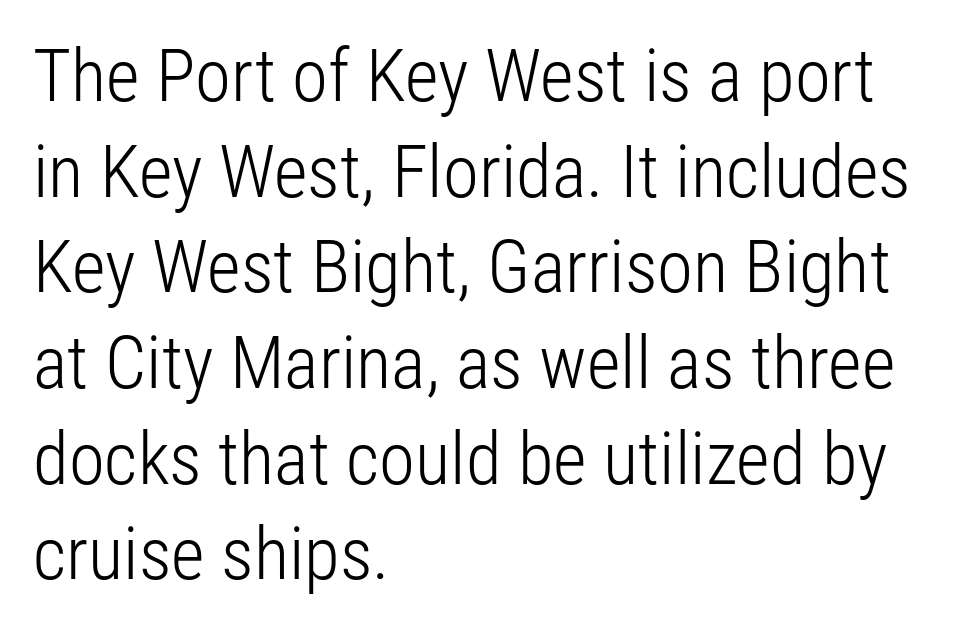
Q: Is the text bold? A: No.
Q: Is the text italic (slanted)? A: No, it is upright.
Q: Is the typeface a serif or a sans-serif typeface? A: Sans-serif.
Q: Is the text underlined? A: No.
Q: How is the paragraph aligned? A: Left-aligned.
Q: Is the spacing between letters normal or unusually wide? A: Normal.
Q: Is the spacing between lines tight, normal or loose? A: Normal.
Q: Width (condensed, normal, or wide)? A: Condensed.
Q: Stroke contrast? A: Low.
Q: x-height? A: Medium.
Q: Monospaced? A: No.
